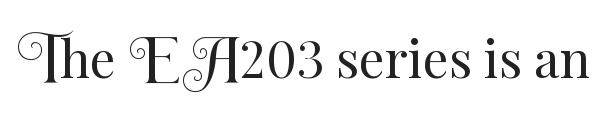
This sample has the flowing, uneven cadence of proportional lettering. The passage shown has conventional tracking throughout. Words float on clear page, feet unadorned. Characters remain perfectly vertical along every line. The weight tops out at a normal text grade.
